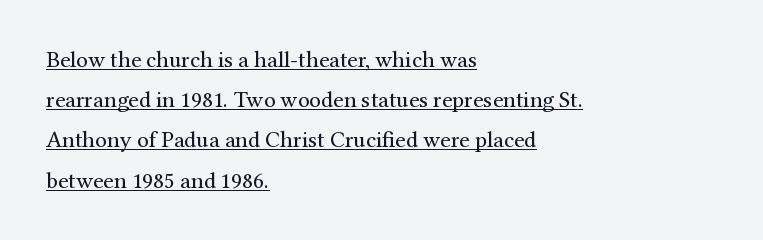
Is the type heavy? It reads as light-to-regular instead. The face used here is rendered with its standard letterfit. It's the straight-up-and-down kind of type. The lines in this sample share a left origin and differ only in where they stop. The words here are underlined.
